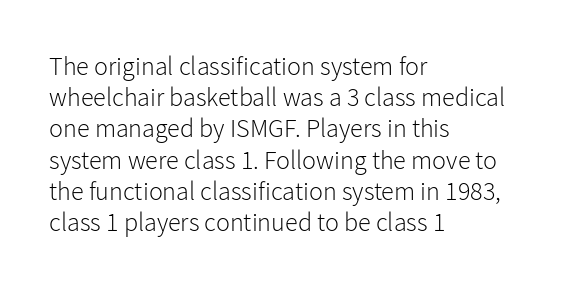
One-word summary of the alignment: left. In terms of letterspacing, this is plain default setting. The words here are not underlined. The characters are drawn with everyday or finer stroke widths. The letters stand straight up with perfectly vertical stems.
